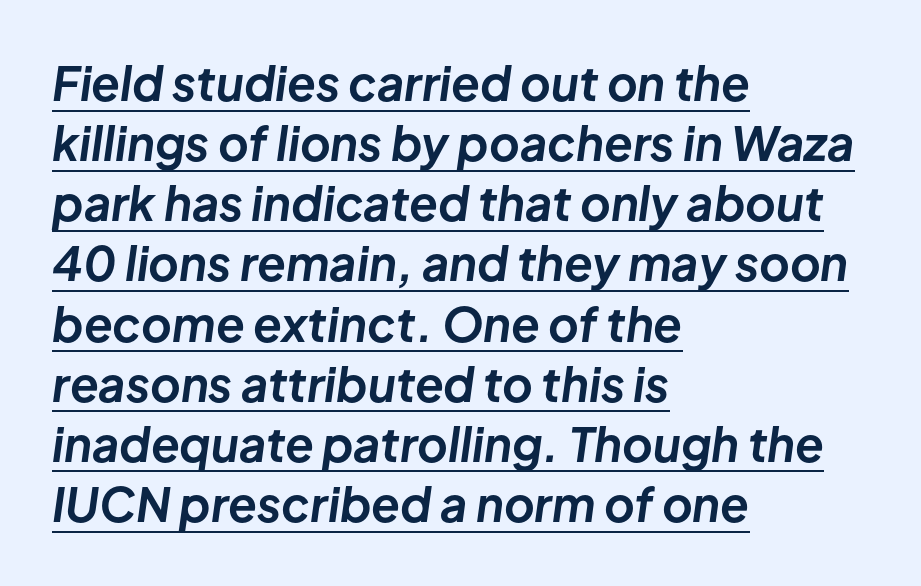
Q: Is the text bold? A: Yes.
Q: Is the text italic (slanted)? A: Yes, it leans right by about 8 degrees.
Q: Is the text underlined? A: Yes.
Q: How is the paragraph aligned? A: Left-aligned.
Q: Is the spacing between letters normal or unusually wide? A: Normal.
Q: Is the spacing between lines tight, normal or loose? A: Normal.
Q: Width (condensed, normal, or wide)? A: Normal.
Q: Stroke contrast? A: Low.
Q: x-height? A: Medium.
Q: Monospaced? A: No.
